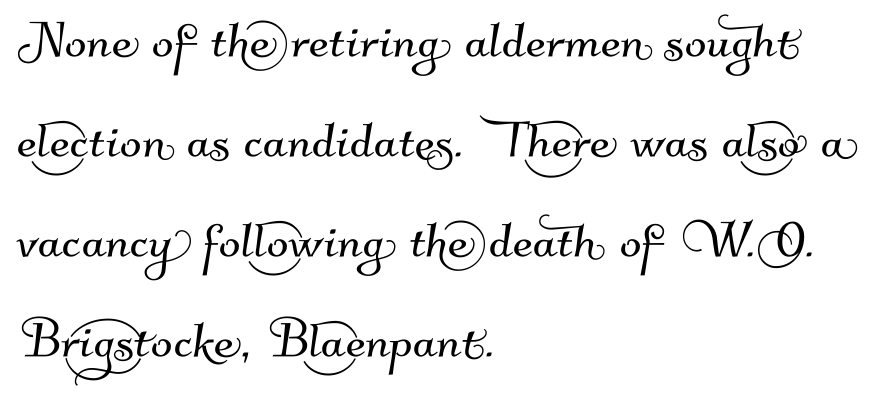
{"serif": "no", "width": "normal", "stroke_contrast": "medium", "x_height": "small", "monospaced": "no", "underline": "no", "align": "left", "line_spacing": "normal", "line_spacing_ratio": 1.56, "letter_spacing": "normal", "letter_spacing_em": 0.0, "glyph_px": 64}
